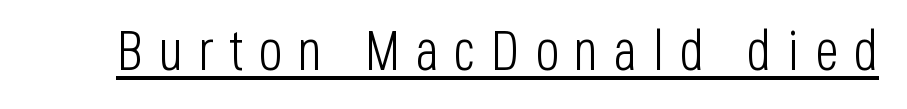
{"serif": "no", "italic": "no", "bold": "no", "weight": "light", "width": "condensed", "stroke_contrast": "low", "x_height": "large", "monospaced": "no", "underline": "yes", "letter_spacing": "wide", "letter_spacing_em": 0.28, "glyph_px": 56}
